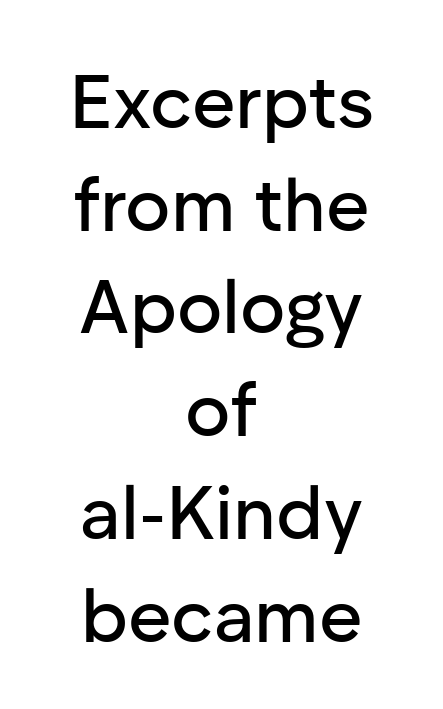
The image shows 75 px sans-serif type, upright; set centered, normal line spacing (1.37x), normal letter spacing, not underlined; low stroke contrast and a medium x-height.
